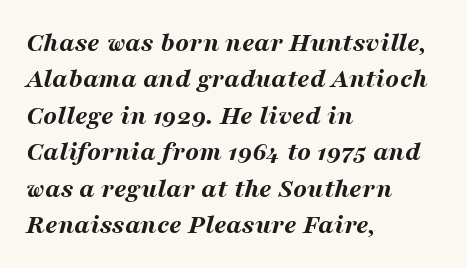
{"italic": "yes", "lean": "right", "slant_degrees": 16, "bold": "yes", "weight": "bold", "width": "wide", "stroke_contrast": "medium", "x_height": "medium", "monospaced": "no", "underline": "no", "align": "left", "line_spacing": "normal", "line_spacing_ratio": 1.3, "letter_spacing": "normal", "letter_spacing_em": 0.0, "glyph_px": 28}
